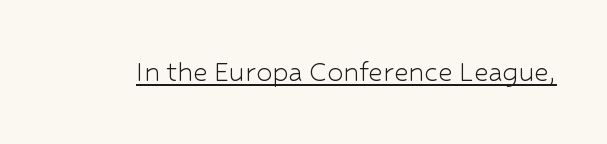
{"serif": "no", "italic": "no", "bold": "no", "weight": "light", "width": "normal", "stroke_contrast": "low", "x_height": "medium", "monospaced": "no", "underline": "yes", "letter_spacing": "normal", "letter_spacing_em": 0.0, "glyph_px": 32}
